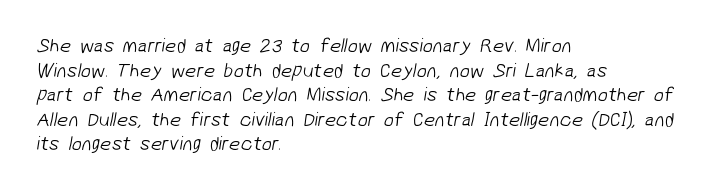
The image shows 20 px text type; set left-aligned, line spacing 1.23x, normal letter spacing, not underlined.
